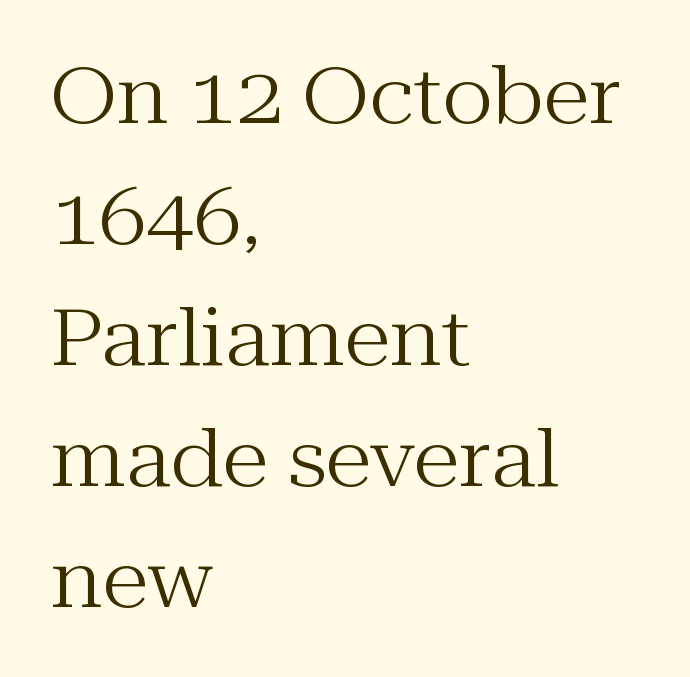
Proportional: the letters do not fall into vertical columns. You can tell it's not italic because the verticals are truly vertical. The space between consecutive lines is moderate. How are the letters spaced? Ordinarily, with no added tracking. Unbolded letterforms with no extra heft. Does the type have serifs? Yes, each stem ends in a small foot.
